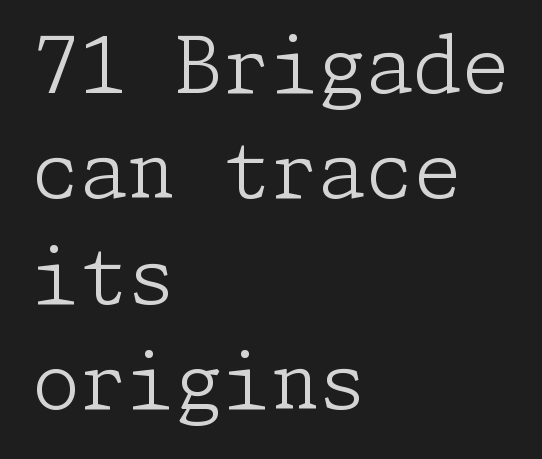
{"serif": "yes", "italic": "no", "bold": "no", "weight": "light", "width": "normal", "stroke_contrast": "low", "x_height": "medium", "underline": "no", "align": "left", "line_spacing": "normal", "line_spacing_ratio": 1.37, "letter_spacing": "normal", "letter_spacing_em": 0.0, "glyph_px": 77}
